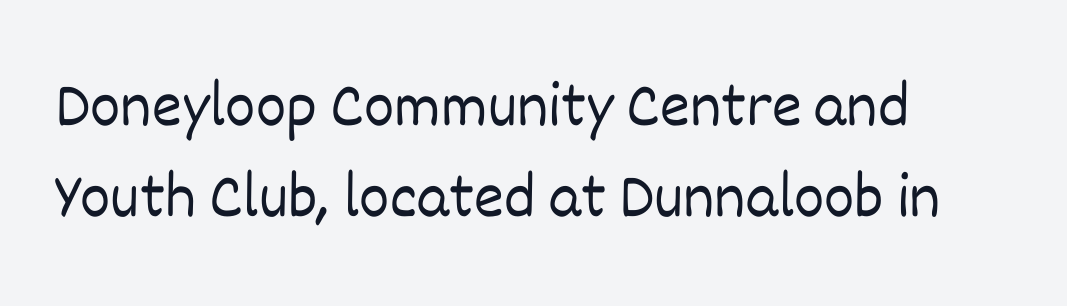
The image shows 64 px light type, upright; set left-aligned, normal line spacing (1.42x), normal letter spacing, not underlined; low stroke contrast and a large x-height.
